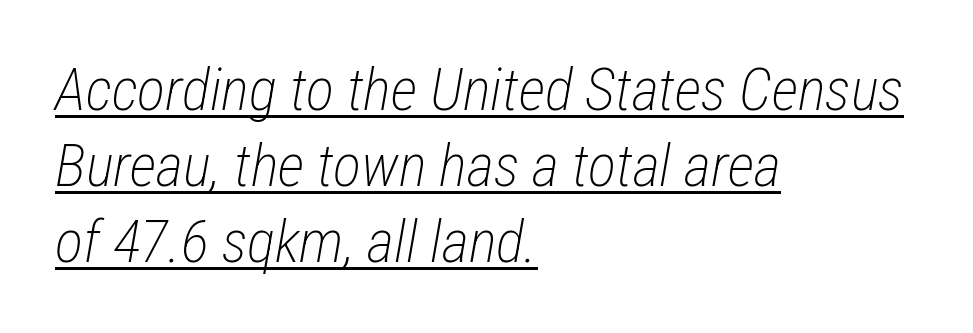
{"italic": "yes", "lean": "right", "slant_degrees": 12, "bold": "no", "weight": "light", "width": "condensed", "stroke_contrast": "low", "x_height": "medium", "monospaced": "no", "underline": "yes", "align": "left", "line_spacing": "normal", "line_spacing_ratio": 1.29, "letter_spacing": "normal", "letter_spacing_em": 0.0, "glyph_px": 59}
